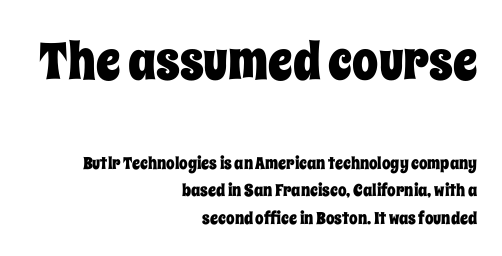
The leading is moderate, giving the passage an even texture. These two chunks differ in scale, with the top chunk taking the larger measure. This sample uses an upright cut, with every glyph sitting square on the baseline. This rendering uses right alignment, leaving the left contour irregular. You could not count columns in this text — the font is proportionally spaced. Nothing unusual about the tracking: characters are spaced as the font intends.
